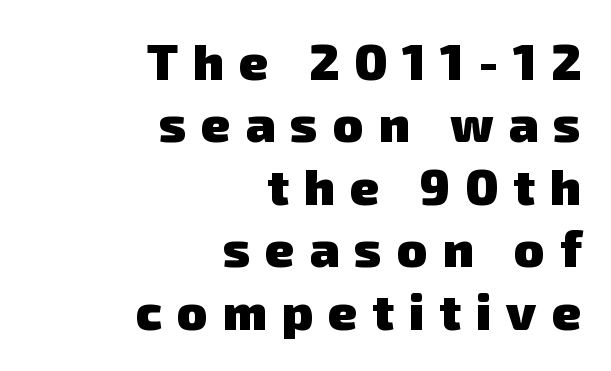
The image shows 50 px heavy sans-serif type; set right-aligned, normal line spacing (1.25x), unusually wide letter spacing (+0.3 em), not underlined; low stroke contrast and a medium x-height.
